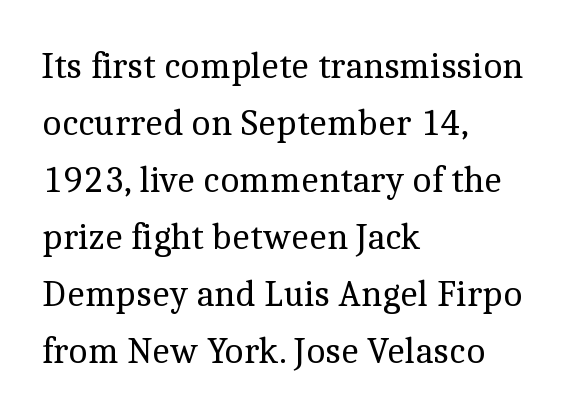
The image shows 37 px regular-weight serif type, upright; set left-aligned, normal line spacing (1.54x), normal letter spacing, not underlined; a medium x-height.
